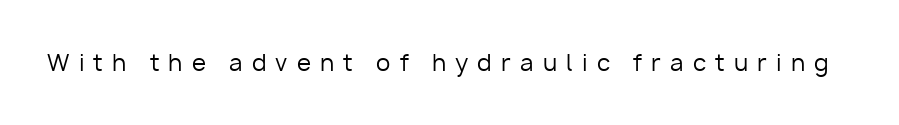
How are the letters spaced? Widely, with obvious added tracking. Beneath every word, the page is bare. It's the straight-up-and-down kind of type. Is the stroke heavy? The answer is a plain regular-or-lighter.
